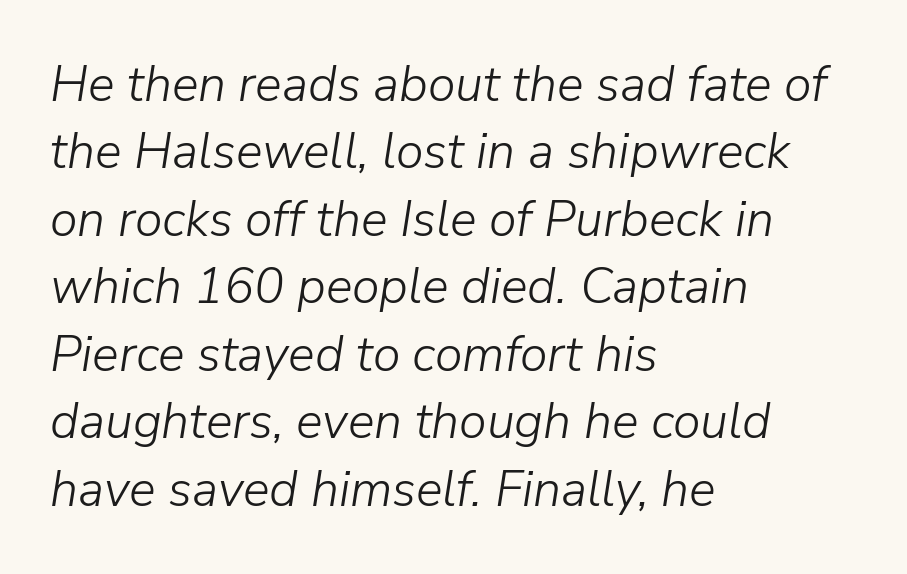
{"italic": "yes", "lean": "right", "slant_degrees": 9, "bold": "no", "weight": "light", "width": "normal", "stroke_contrast": "low", "x_height": "medium", "monospaced": "no", "underline": "no", "align": "left", "line_spacing": "normal", "line_spacing_ratio": 1.35, "letter_spacing": "normal", "letter_spacing_em": 0.0, "glyph_px": 50}
